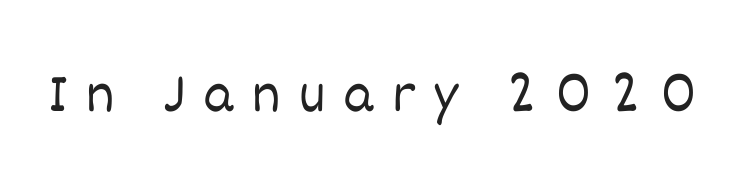
{"italic": "no", "bold": "no", "weight": "light", "width": "normal", "stroke_contrast": "low", "x_height": "large", "monospaced": "no", "underline": "no", "letter_spacing": "wide", "letter_spacing_em": 0.32, "glyph_px": 58}
